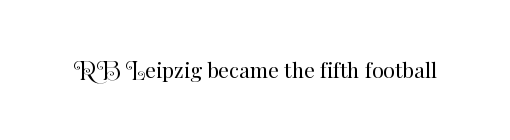
{"italic": "no", "bold": "no", "underline": "no", "letter_spacing": "normal", "letter_spacing_em": 0.0, "glyph_px": 21}
